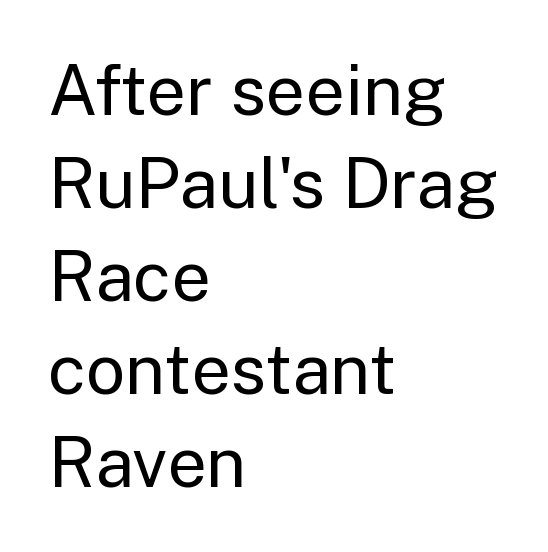
{"serif": "no", "italic": "no", "bold": "no", "weight": "regular", "width": "normal", "stroke_contrast": "low", "x_height": "medium", "monospaced": "no", "underline": "no", "align": "left", "line_spacing": "normal", "line_spacing_ratio": 1.33, "letter_spacing": "normal", "letter_spacing_em": 0.0, "glyph_px": 70}
